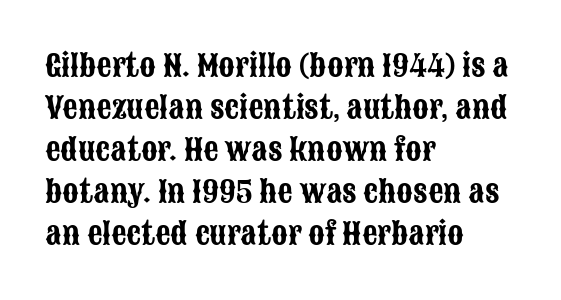
Q: Is the text italic (slanted)? A: No, it is upright.
Q: Is the typeface a serif or a sans-serif typeface? A: Sans-serif.
Q: Is the text underlined? A: No.
Q: How is the paragraph aligned? A: Left-aligned.
Q: Is the spacing between letters normal or unusually wide? A: Normal.
Q: Is the spacing between lines tight, normal or loose? A: Normal.
Q: Width (condensed, normal, or wide)? A: Condensed.
Q: Stroke contrast? A: Low.
Q: x-height? A: Large.
Q: Monospaced? A: No.
